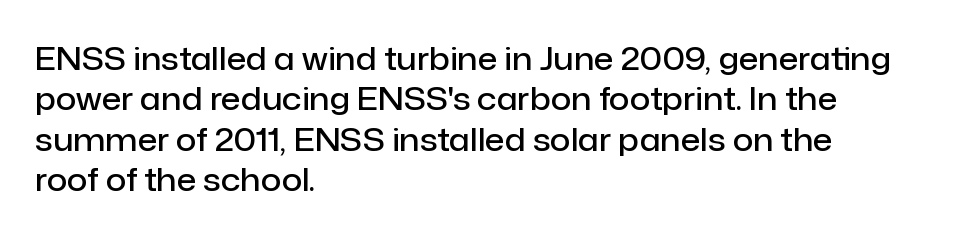
Q: Is the text bold? A: Semi-bold.
Q: Is the text italic (slanted)? A: No, it is upright.
Q: Is the typeface a serif or a sans-serif typeface? A: Sans-serif.
Q: Is the text underlined? A: No.
Q: How is the paragraph aligned? A: Left-aligned.
Q: Is the spacing between letters normal or unusually wide? A: Normal.
Q: Is the spacing between lines tight, normal or loose? A: Normal.
Q: Width (condensed, normal, or wide)? A: Normal.
Q: Stroke contrast? A: Low.
Q: x-height? A: Medium.
Q: Monospaced? A: No.
